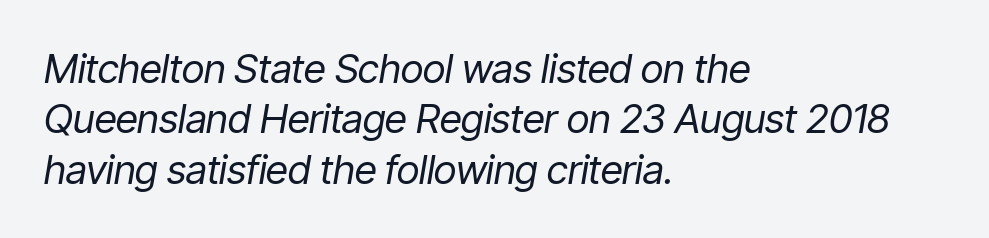
An italicized treatment has been applied to the whole sample. Characters follow at the spacing the type designer built in. The passage shown is typed in a proportional face where columns would drift. Line beginnings align vertically; line endings do not.
